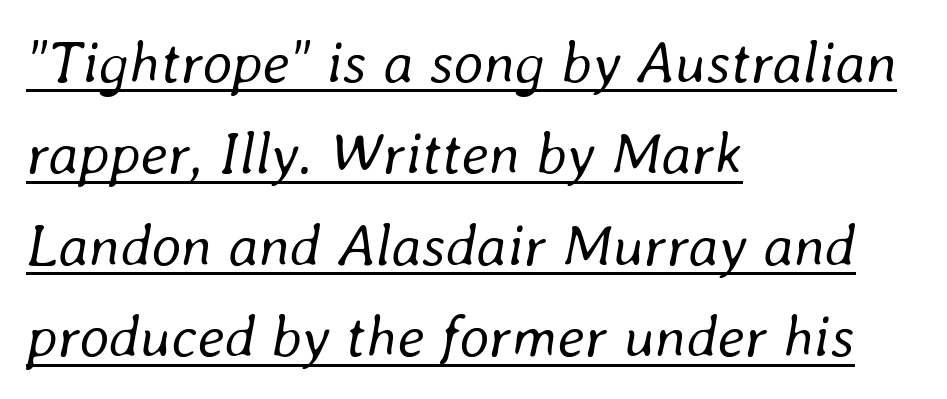
Q: Is the text bold? A: No.
Q: Is the text italic (slanted)? A: Yes, it leans right by about 8 degrees.
Q: Is the text underlined? A: Yes.
Q: How is the paragraph aligned? A: Left-aligned.
Q: Is the spacing between letters normal or unusually wide? A: Normal.
Q: Is the spacing between lines tight, normal or loose? A: Normal.
Q: Width (condensed, normal, or wide)? A: Normal.
Q: Stroke contrast? A: Low.
Q: x-height? A: Medium.
Q: Monospaced? A: No.
